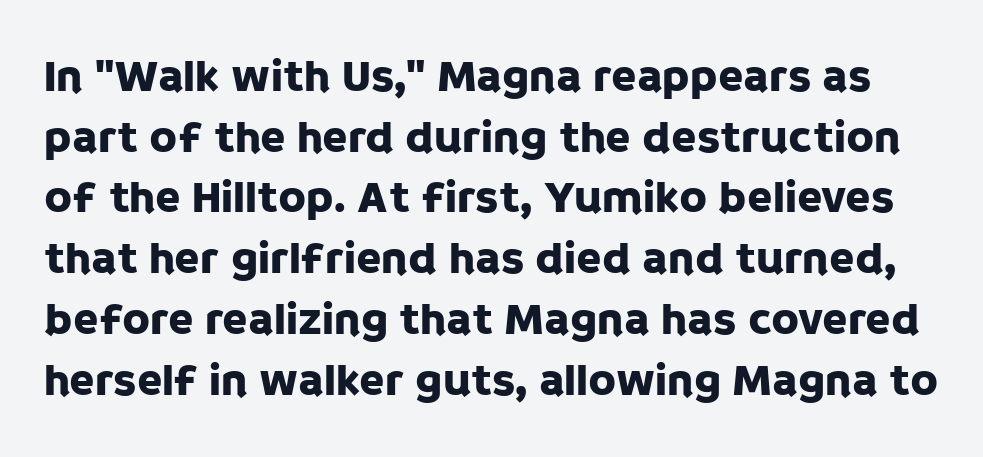
{"serif": "no", "italic": "no", "width": "normal", "stroke_contrast": "low", "x_height": "large", "monospaced": "no", "underline": "no", "line_spacing": "normal", "line_spacing_ratio": 1.32, "letter_spacing": "normal", "letter_spacing_em": 0.0, "glyph_px": 46}
